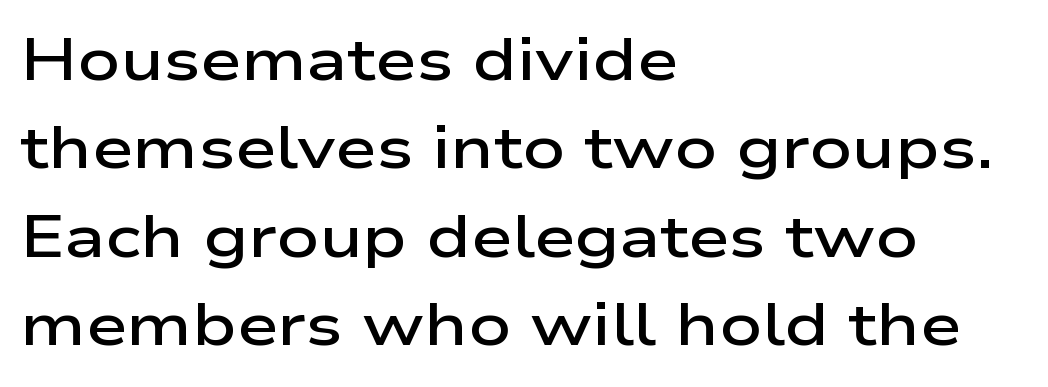
The image shows 59 px semibold, wide sans-serif type, upright; set left-aligned, normal line spacing (1.5x), normal letter spacing, not underlined; low stroke contrast and a medium x-height.
